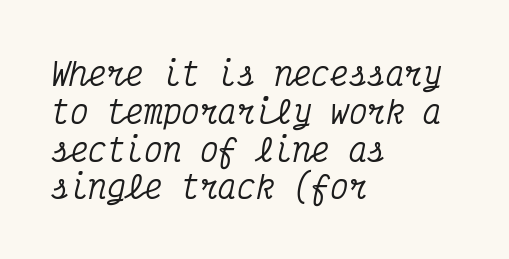
{"serif": "yes", "italic": "yes", "lean": "right", "slant_degrees": 12, "width": "condensed", "stroke_contrast": "medium", "x_height": "medium", "monospaced": "yes", "underline": "no", "align": "left", "line_spacing_ratio": 1.22, "letter_spacing": "normal", "letter_spacing_em": 0.0, "glyph_px": 31}
